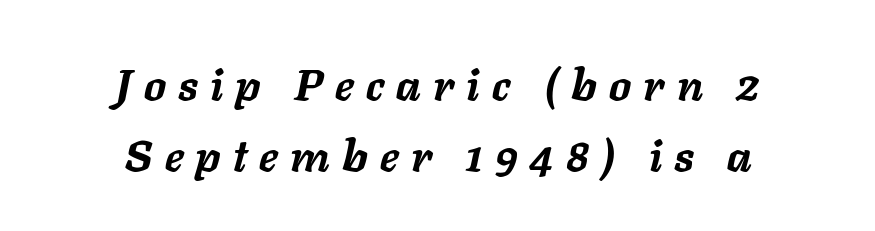
This sample keeps an unexceptional amount of space between lines. This rendering uses center alignment, leaving both contours irregular but symmetric. The gap between lines stays unmarked. Quick note: italic. Tracking here is generous; glyphs stand well apart from one another.
